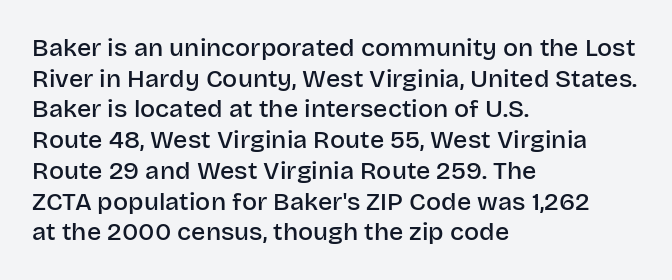
The text block is weighted toward the left margin, trailing off unevenly rightward. What weight is shown? A semibold, between regular and bold. Look at the tracking — it's just the regular setting, nothing added. Quick note: not italic, upright. A bare baseline throughout the passage.
